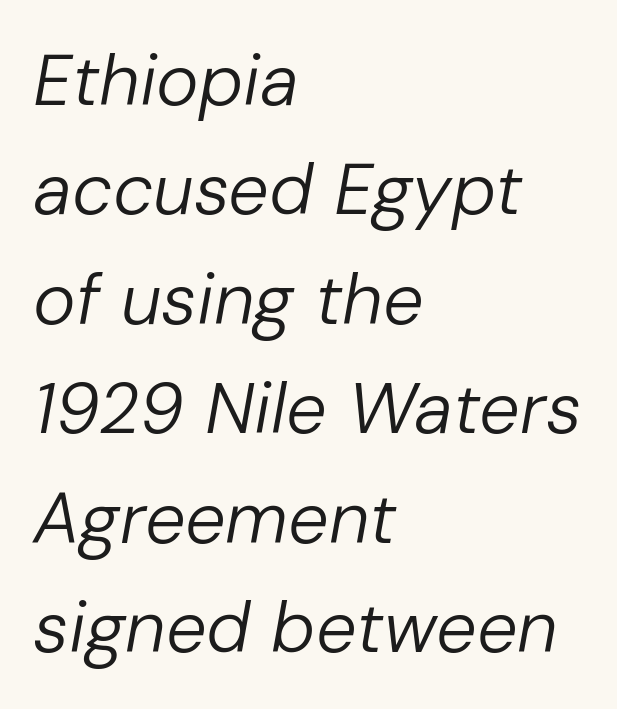
The image shows 72 px regular-weight type, italic (leaning right); set left-aligned, normal line spacing (1.52x), normal letter spacing, not underlined; low stroke contrast and a medium x-height.
